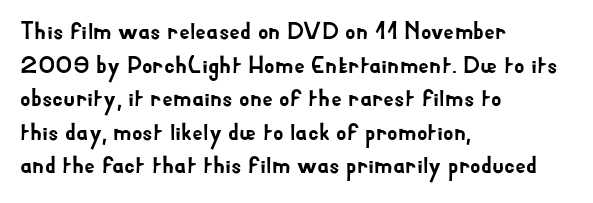
{"italic": "no", "underline": "no", "align": "left", "line_spacing": "normal", "line_spacing_ratio": 1.4, "letter_spacing": "normal", "letter_spacing_em": 0.0, "glyph_px": 24}
